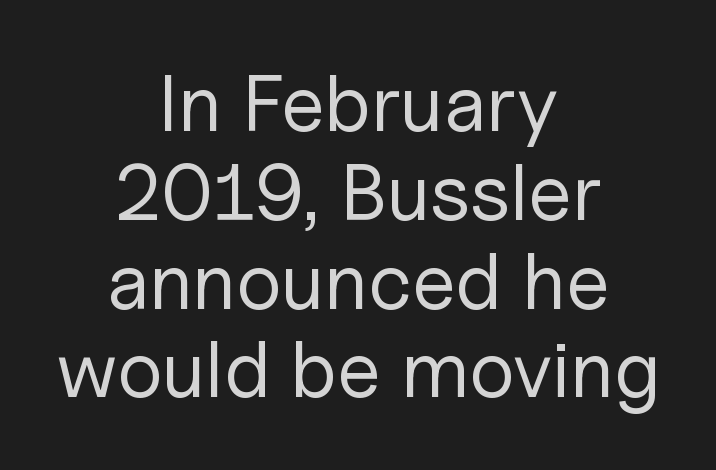
This sample has the flowing, uneven cadence of proportional lettering. Characters follow at the spacing the type designer built in. The designer dialed line spacing down below the default. Vertical strokes here are truly vertical.
